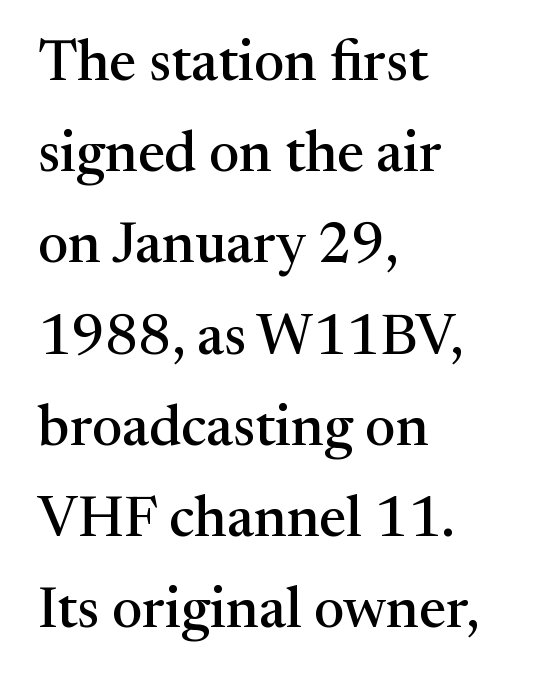
Is the block centered? No — it sits flush against the left margin. Each letter's strokes conclude with small projecting serifs. Note the varied advance widths — an 'i' is clearly narrower than an 'm'. These lines were composed using upright roman letters. Descenders are the only things crossing below the line.
